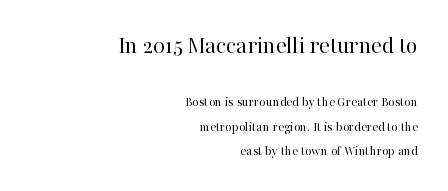
The words here are not underlined. Larger block? The one above; the one below is distinctly smaller. Bold? No — there's no thickening of the strokes. Students, note that the glyphs here touch the page at normal intervals. Does the lettering tilt? It doesn't — this is upright.
